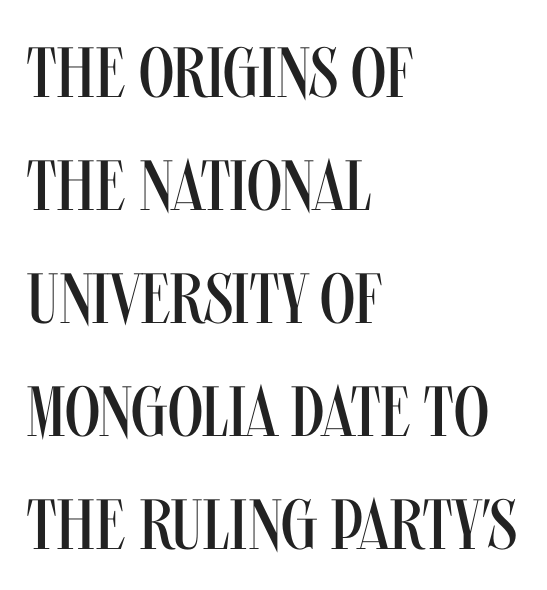
The image shows 71 px regular-weight, condensed sans-serif type, upright; set left-aligned, normal line spacing (1.59x), normal letter spacing, not underlined; medium stroke contrast and a large x-height.
